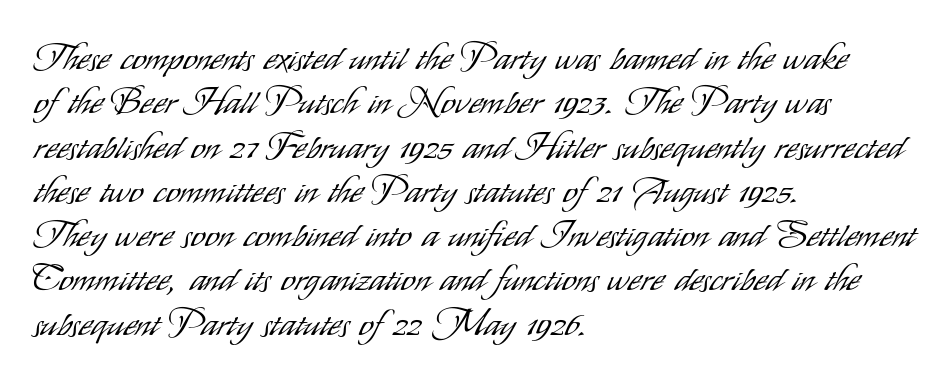
The image shows 36 px light, condensed sans-serif type; set left-aligned, line spacing 1.23x, normal letter spacing, not underlined; low stroke contrast and a small x-height.
